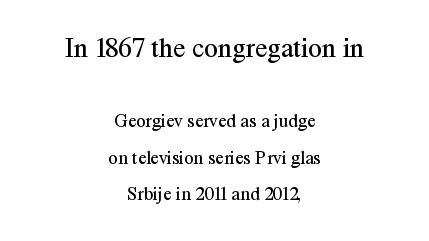
{"serif": "yes", "italic": "no", "bold": "no", "weight": "regular", "width": "normal", "stroke_contrast": "medium", "x_height": "medium", "monospaced": "no", "underline": "no", "align": "center", "line_spacing": "loose", "line_spacing_ratio": 1.94, "letter_spacing": "normal", "letter_spacing_em": 0.0, "larger_block": "first", "size_ratio": 1.47, "glyph_px": 28}
